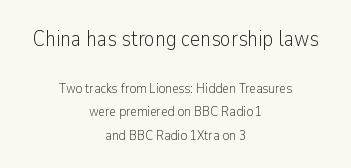
Q: Is the text bold? A: No.
Q: Is the text italic (slanted)? A: No, it is upright.
Q: Is the text underlined? A: No.
Q: How is the paragraph aligned? A: Centered.
Q: Is the spacing between letters normal or unusually wide? A: Normal.
Q: Is the spacing between lines tight, normal or loose? A: Normal.
Q: Which block of text is set in a larger size, the first (top) or the second (bottom)? A: The first (top) one.
